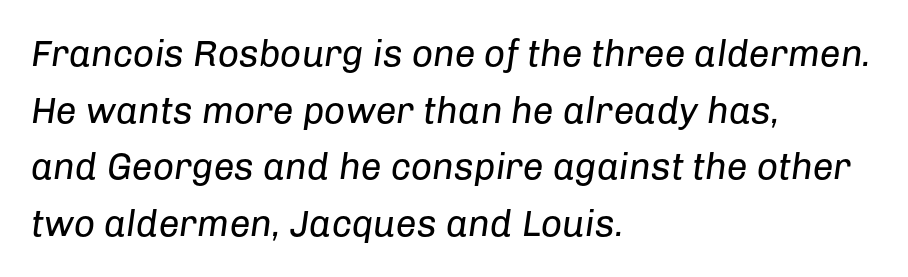
{"italic": "yes", "lean": "right", "slant_degrees": 8, "bold": "no", "weight": "regular", "width": "normal", "stroke_contrast": "low", "x_height": "medium", "monospaced": "no", "underline": "no", "align": "left", "line_spacing": "normal", "line_spacing_ratio": 1.53, "letter_spacing": "normal", "letter_spacing_em": 0.0, "glyph_px": 37}
